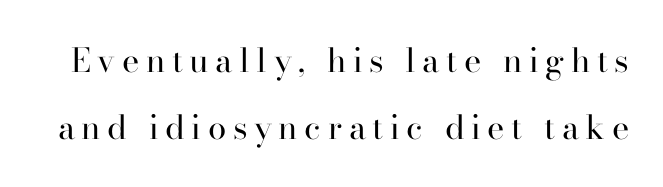
{"serif": "yes", "italic": "no", "bold": "no", "weight": "regular", "width": "normal", "stroke_contrast": "high", "x_height": "small", "monospaced": "no", "underline": "no", "line_spacing": "loose", "line_spacing_ratio": 2.02, "letter_spacing": "wide", "letter_spacing_em": 0.2, "glyph_px": 33}
